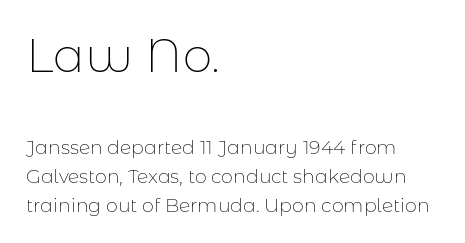
{"serif": "no", "italic": "no", "bold": "no", "weight": "thin", "width": "normal", "stroke_contrast": "low", "x_height": "medium", "monospaced": "no", "underline": "no", "align": "left", "line_spacing": "normal", "line_spacing_ratio": 1.52, "letter_spacing": "normal", "letter_spacing_em": 0.0, "larger_block": "first", "size_ratio": 2.47, "glyph_px": 47}
